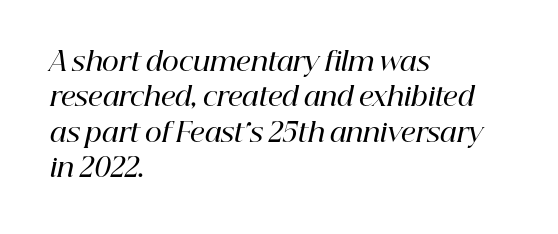
{"italic": "yes", "lean": "right", "slant_degrees": 12, "bold": "semi", "underline": "no", "align": "left", "line_spacing": "normal", "line_spacing_ratio": 1.36, "letter_spacing": "normal", "letter_spacing_em": 0.0, "glyph_px": 26}
